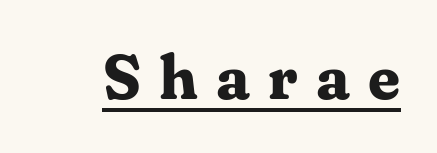
{"serif": "yes", "italic": "no", "bold": "yes", "weight": "bold", "width": "normal", "stroke_contrast": "medium", "x_height": "medium", "monospaced": "no", "underline": "yes", "letter_spacing": "wide", "letter_spacing_em": 0.29, "glyph_px": 63}
